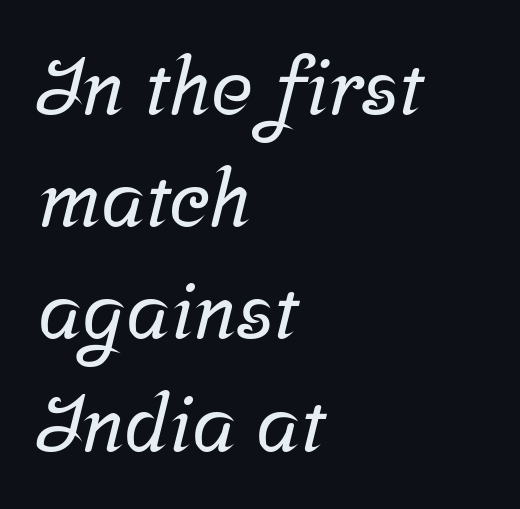
{"width": "normal", "stroke_contrast": "low", "x_height": "medium", "monospaced": "no", "underline": "no", "align": "left", "line_spacing": "normal", "line_spacing_ratio": 1.42, "letter_spacing": "normal", "letter_spacing_em": 0.0, "glyph_px": 79}
